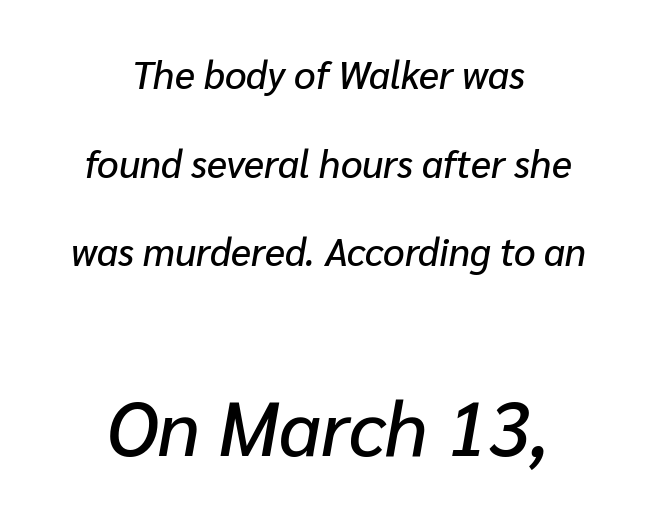
{"italic": "yes", "lean": "right", "slant_degrees": 10, "width": "normal", "stroke_contrast": "low", "x_height": "medium", "monospaced": "no", "underline": "no", "align": "center", "line_spacing": "loose", "line_spacing_ratio": 2.33, "letter_spacing": "normal", "letter_spacing_em": 0.0, "larger_block": "second", "size_ratio": 2.0, "glyph_px": 76}
